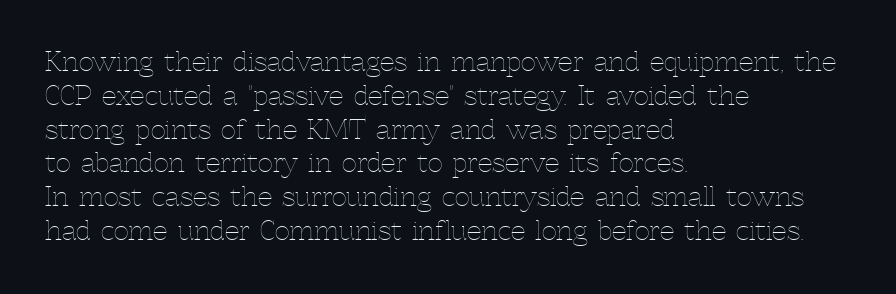
{"italic": "no", "bold": "no", "underline": "no", "align": "left", "line_spacing": "normal", "line_spacing_ratio": 1.3, "letter_spacing": "normal", "letter_spacing_em": 0.0, "glyph_px": 26}
